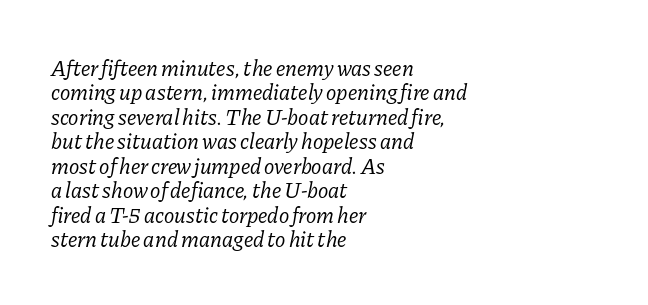
Q: Is the text bold? A: No.
Q: Is the text italic (slanted)? A: Yes, it leans right by about 11 degrees.
Q: Is the text underlined? A: No.
Q: How is the paragraph aligned? A: Left-aligned.
Q: Is the spacing between letters normal or unusually wide? A: Normal.
Q: Is the spacing between lines tight, normal or loose? A: Tight.
